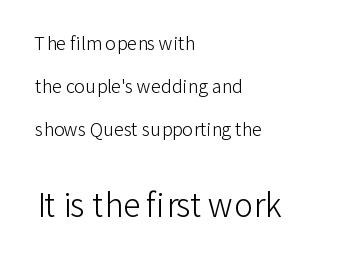
{"serif": "no", "italic": "no", "bold": "no", "weight": "light", "width": "normal", "stroke_contrast": "low", "x_height": "medium", "monospaced": "no", "underline": "no", "align": "left", "line_spacing": "loose", "line_spacing_ratio": 2.38, "letter_spacing": "normal", "letter_spacing_em": 0.0, "larger_block": "second", "size_ratio": 1.78, "glyph_px": 32}
